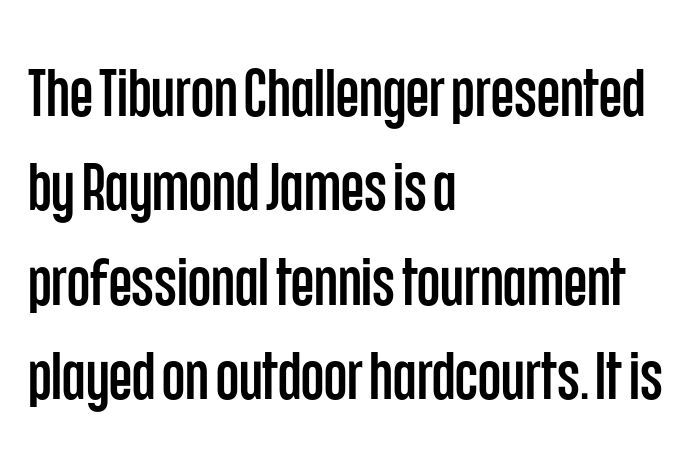
Has an underline been added? It has not. Compared with typical paragraphs, the rows here are spaced about the same. The font's upright variant was chosen for this text. Compared with typical body copy, the letter spacing here is the same.
